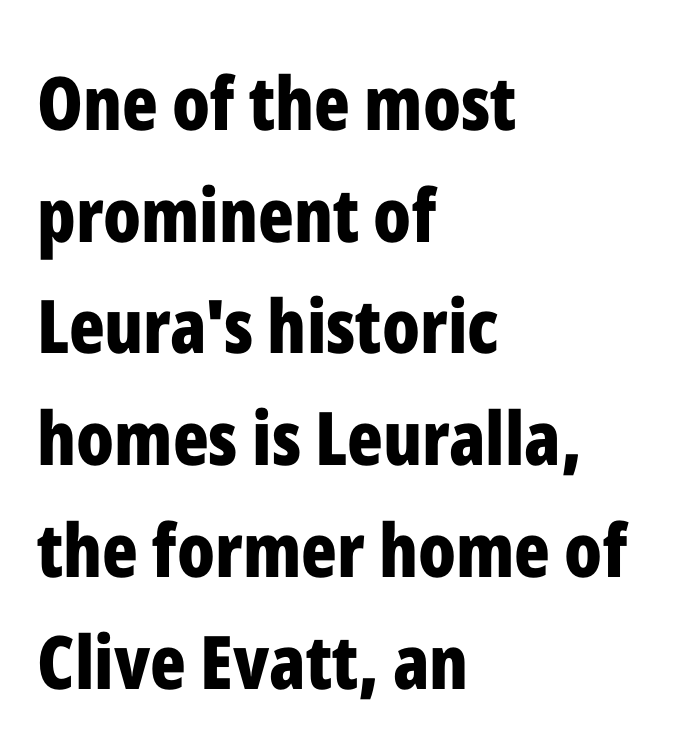
Q: Is the text bold? A: Yes.
Q: Is the text italic (slanted)? A: No, it is upright.
Q: Is the typeface a serif or a sans-serif typeface? A: Sans-serif.
Q: Is the text underlined? A: No.
Q: How is the paragraph aligned? A: Left-aligned.
Q: Is the spacing between letters normal or unusually wide? A: Normal.
Q: Is the spacing between lines tight, normal or loose? A: Normal.
Q: Width (condensed, normal, or wide)? A: Condensed.
Q: Stroke contrast? A: Low.
Q: x-height? A: Medium.
Q: Monospaced? A: No.
